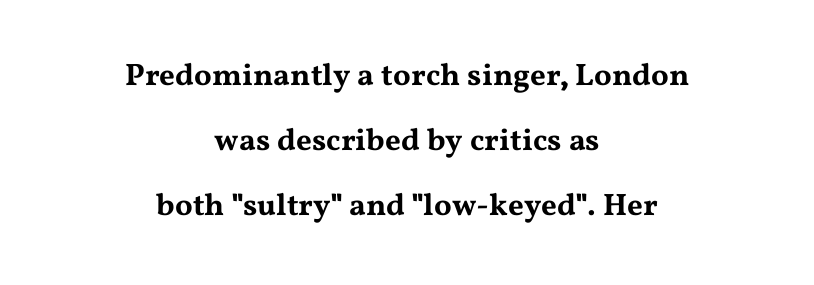
Examine the stroke ends and you'll spot serifs. A typesetter would call this zero additional tracking. Letters rest on an invisible, unmarked baseline. The passage shown is typed in a proportional face where columns would drift.
